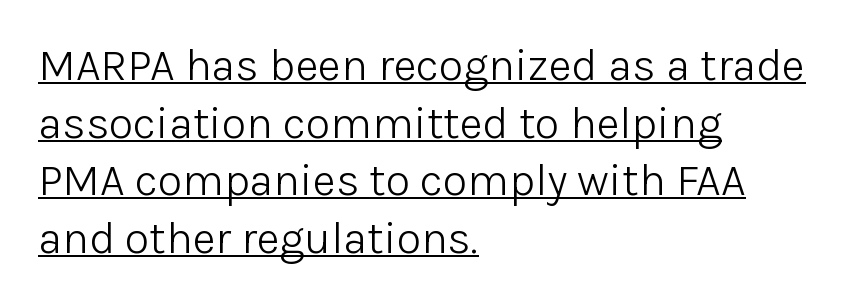
Vertical stems look standard width or narrower in stroke. Rendered with straight, roman letterforms. The designer went with a sans here, leaving each stem footless. Varying glyph widths throughout — classic text-font behaviour. In CSS terms this would be text-align: left.
